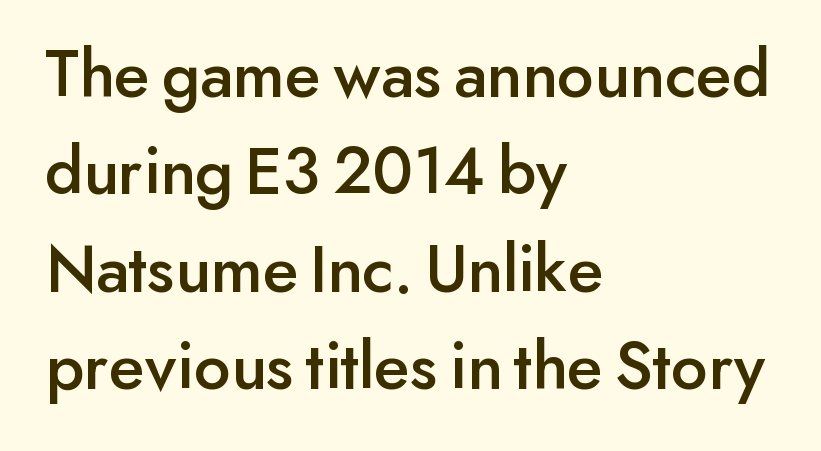
Q: Is the text italic (slanted)? A: No, it is upright.
Q: Is the typeface a serif or a sans-serif typeface? A: Sans-serif.
Q: Is the text underlined? A: No.
Q: How is the paragraph aligned? A: Left-aligned.
Q: Is the spacing between letters normal or unusually wide? A: Normal.
Q: Is the spacing between lines tight, normal or loose? A: Normal.
Q: Width (condensed, normal, or wide)? A: Normal.
Q: Stroke contrast? A: Low.
Q: x-height? A: Small.
Q: Monospaced? A: No.
